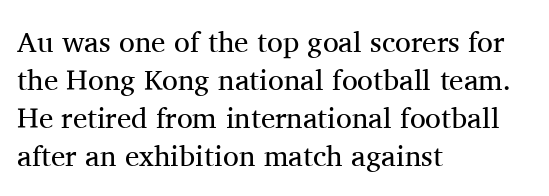
Q: Is the text bold? A: No.
Q: Is the text italic (slanted)? A: No, it is upright.
Q: Is the typeface a serif or a sans-serif typeface? A: Serif.
Q: Is the text underlined? A: No.
Q: How is the paragraph aligned? A: Left-aligned.
Q: Is the spacing between letters normal or unusually wide? A: Normal.
Q: Is the spacing between lines tight, normal or loose? A: Normal.
Q: Width (condensed, normal, or wide)? A: Normal.
Q: Stroke contrast? A: Medium.
Q: x-height? A: Medium.
Q: Monospaced? A: No.
